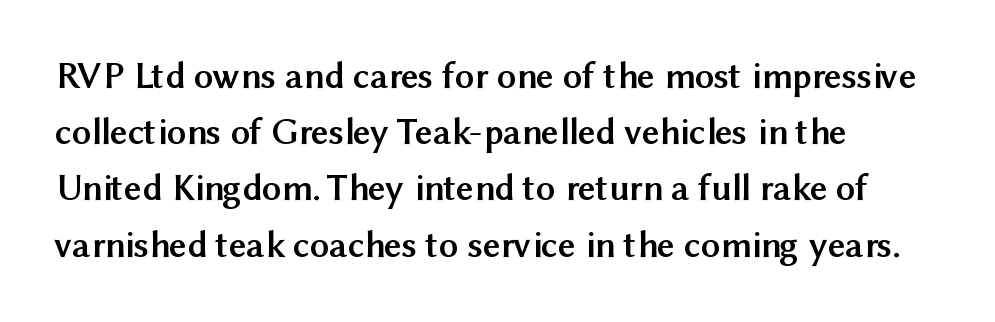
Each word holds together tightly as a unit, with standard inter-letter gaps. Does the copy run flush right? No — it runs flush left. Only glyphs here, with clear space below each row. This is heavy type, rendered in bold. This sample keeps an unexceptional amount of space between lines.
